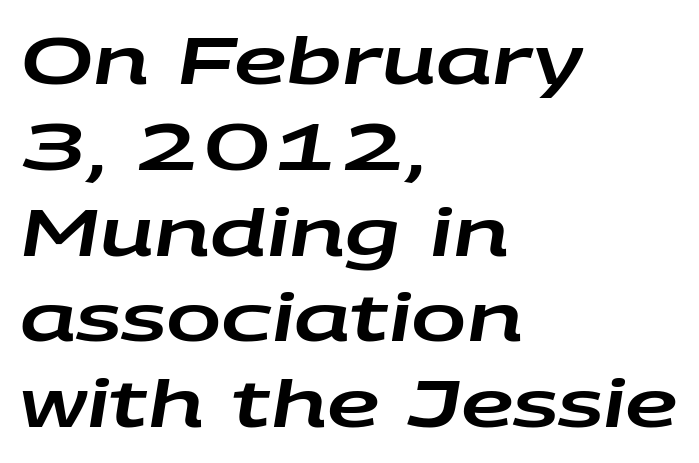
The image shows 66 px wide type, italic (leaning right); set left-aligned, normal line spacing (1.3x), normal letter spacing, not underlined; low stroke contrast and a large x-height.
